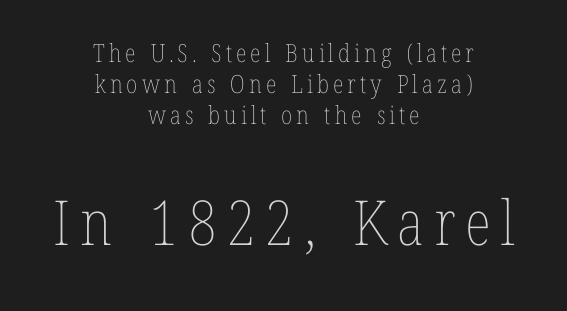
The image shows 62 px thin, condensed type, upright; set centered, line spacing 1.24x, not underlined; the second (bottom) block is 2.48x larger; low stroke contrast and a medium x-height.
